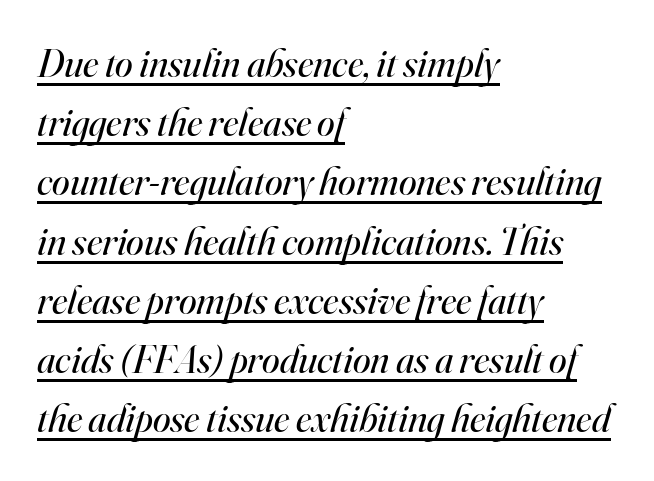
The image shows 40 px regular-weight serif type, italic (leaning right); set left-aligned, normal line spacing (1.48x), normal letter spacing, underlined; high stroke contrast and a small x-height.
